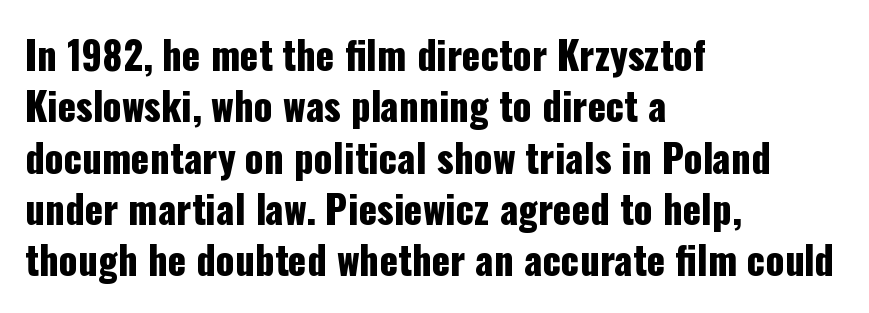
The image shows 38 px condensed sans-serif type, upright; set left-aligned, normal line spacing (1.35x), normal letter spacing, not underlined; low stroke contrast and a medium x-height.
